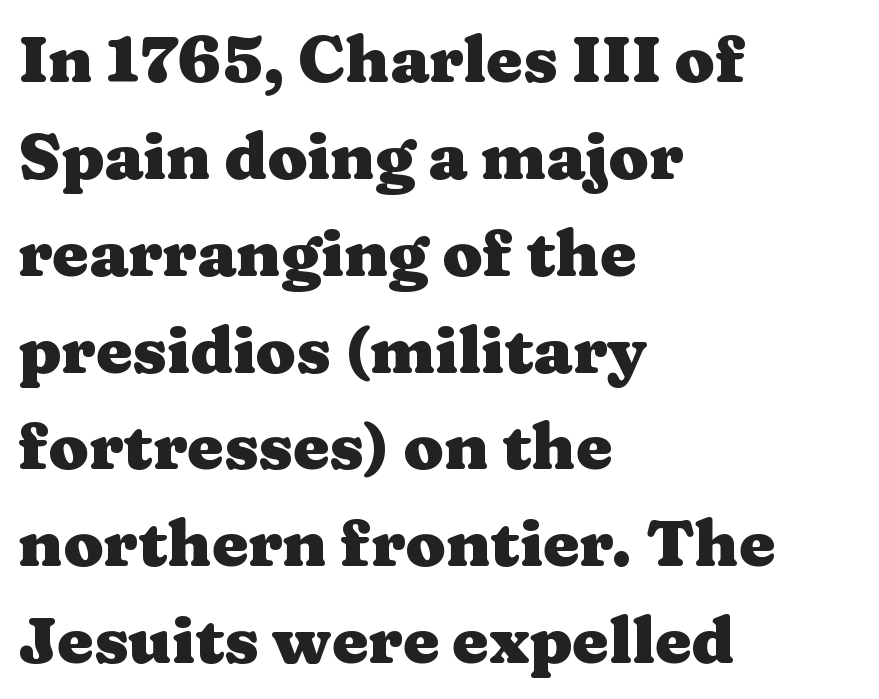
The image shows 65 px heavy, wide serif type, upright; set left-aligned, normal line spacing (1.49x), normal letter spacing, not underlined; medium stroke contrast and a medium x-height.
